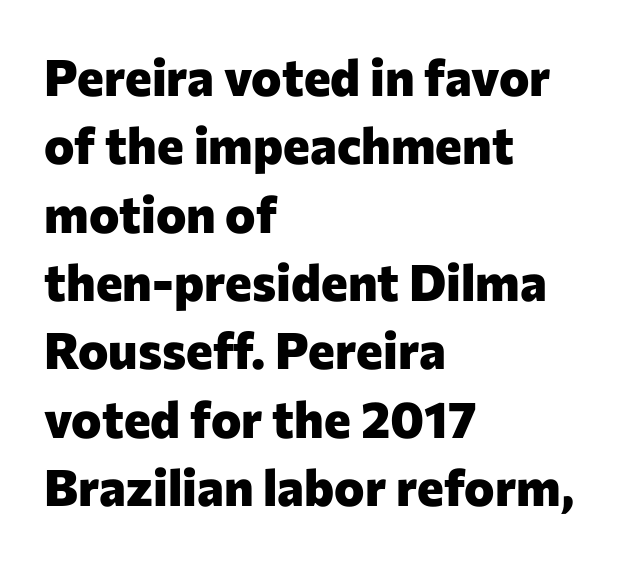
The image shows 51 px heavy sans-serif type, upright; set left-aligned, normal line spacing (1.34x), normal letter spacing, not underlined; low stroke contrast and a medium x-height.
